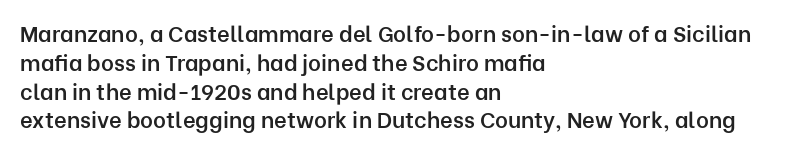
{"italic": "no", "bold": "semi", "underline": "no", "align": "left", "line_spacing": "normal", "line_spacing_ratio": 1.31, "letter_spacing": "normal", "letter_spacing_em": 0.0, "glyph_px": 22}
